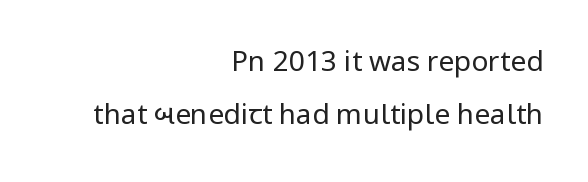
{"serif": "no", "italic": "no", "bold": "no", "weight": "regular", "width": "condensed", "stroke_contrast": "low", "x_height": "large", "monospaced": "no", "underline": "no", "align": "right", "line_spacing": "loose", "line_spacing_ratio": 1.91, "letter_spacing": "normal", "letter_spacing_em": 0.0, "glyph_px": 28}
